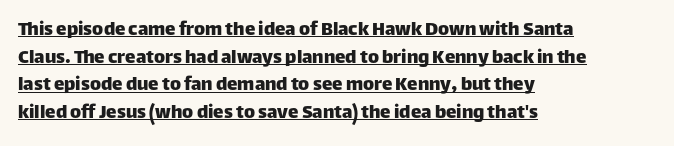
The image shows 21 px text type, upright; set left-aligned, normal line spacing (1.32x), normal letter spacing, underlined.
